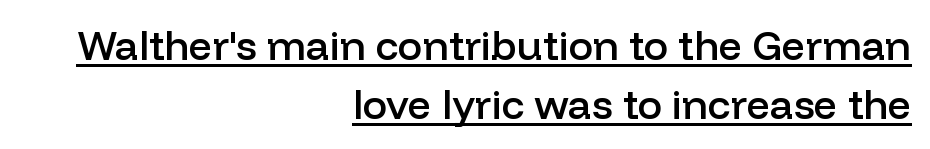
Q: Is the text bold? A: Semi-bold.
Q: Is the text italic (slanted)? A: No, it is upright.
Q: Is the typeface a serif or a sans-serif typeface? A: Sans-serif.
Q: Is the text underlined? A: Yes.
Q: How is the paragraph aligned? A: Right-aligned.
Q: Is the spacing between letters normal or unusually wide? A: Normal.
Q: Is the spacing between lines tight, normal or loose? A: Normal.
Q: Width (condensed, normal, or wide)? A: Normal.
Q: Stroke contrast? A: Low.
Q: x-height? A: Medium.
Q: Monospaced? A: No.
